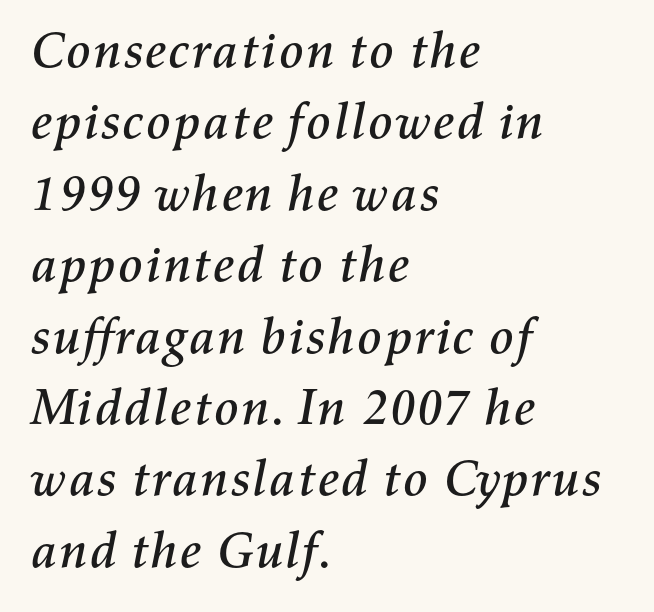
These lines are rendered in a variable-pitch font. The lines sit at an ordinary, default distance from one another. The lettering tilts uniformly, giving the passage an italic look. Compared with a centered layout, this one pins lines to the left instead. The face used here is rendered with its standard letterfit. Honestly, there is no underline to notice here at all.
